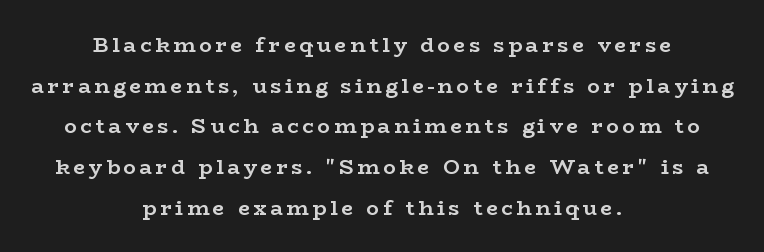
Q: Is the text bold? A: Yes.
Q: Is the text italic (slanted)? A: No, it is upright.
Q: Is the text underlined? A: No.
Q: How is the paragraph aligned? A: Centered.
Q: Is the spacing between lines tight, normal or loose? A: Loose.
